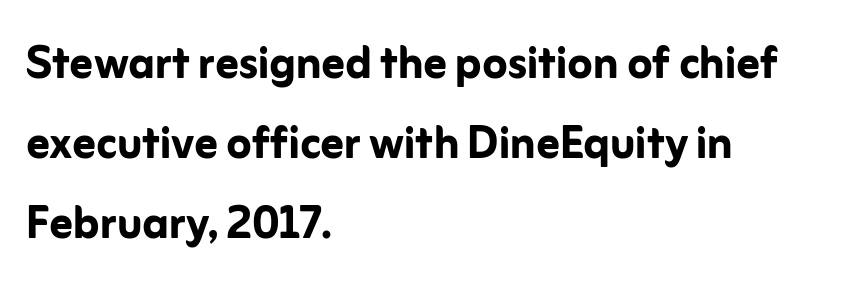
The image shows 57 px semibold sans-serif type, upright; set left-aligned, normal line spacing (1.4x), normal letter spacing, not underlined; low stroke contrast and a medium x-height.
